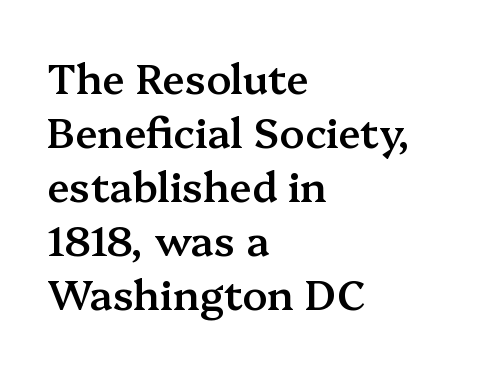
Q: Is the text bold? A: Semi-bold.
Q: Is the text italic (slanted)? A: No, it is upright.
Q: Is the typeface a serif or a sans-serif typeface? A: Serif.
Q: Is the text underlined? A: No.
Q: How is the paragraph aligned? A: Left-aligned.
Q: Is the spacing between letters normal or unusually wide? A: Normal.
Q: Is the spacing between lines tight, normal or loose? A: Normal.
Q: Width (condensed, normal, or wide)? A: Normal.
Q: Stroke contrast? A: Medium.
Q: x-height? A: Medium.
Q: Monospaced? A: No.
